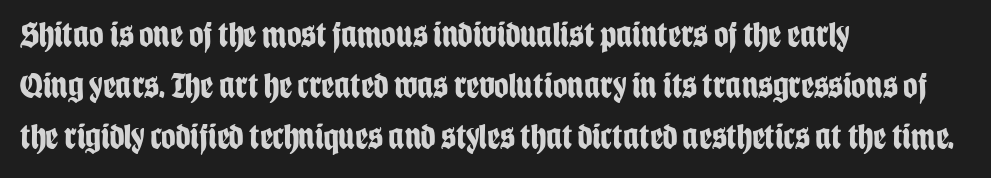
If you drew a ruler down the left edge, every line would touch it. Letter spacing: default. This sample keeps an unexceptional amount of space between lines. Spacing verdict: proportional, widths tailored to each character. The baseline area is clear. Typographically, this falls in the sans-serif category.
